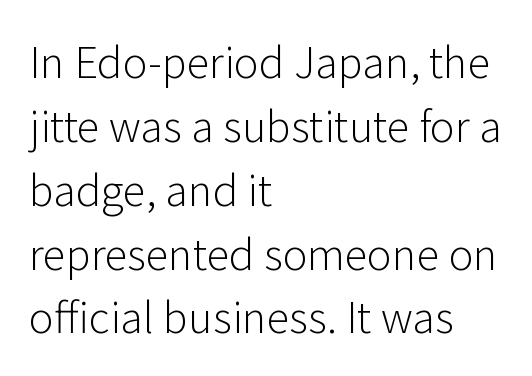
{"serif": "no", "italic": "no", "bold": "no", "weight": "light", "width": "normal", "stroke_contrast": "low", "x_height": "medium", "monospaced": "no", "underline": "no", "align": "left", "line_spacing": "normal", "line_spacing_ratio": 1.52, "letter_spacing": "normal", "letter_spacing_em": 0.0, "glyph_px": 42}
